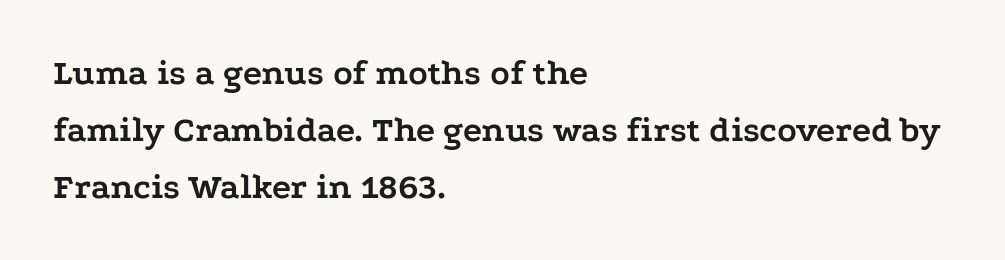
The image shows 36 px semibold, wide serif type, upright; set left-aligned, normal line spacing (1.58x), normal letter spacing, not underlined; low stroke contrast and a medium x-height.
